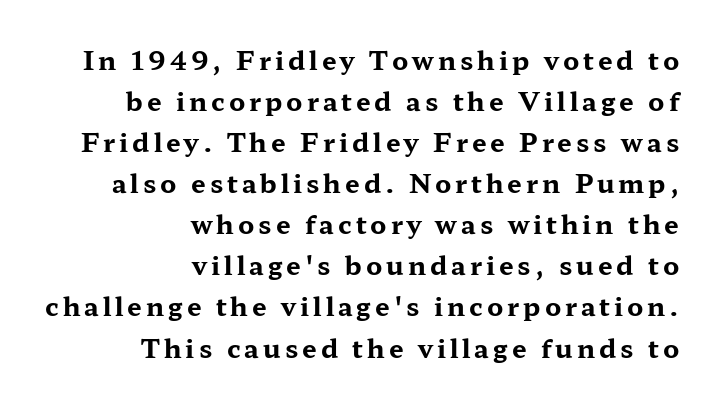
Regular leading. The font's upright variant was chosen for this text. Underlining? Definitely not there. What weight is shown? A full bold with thick strokes.
